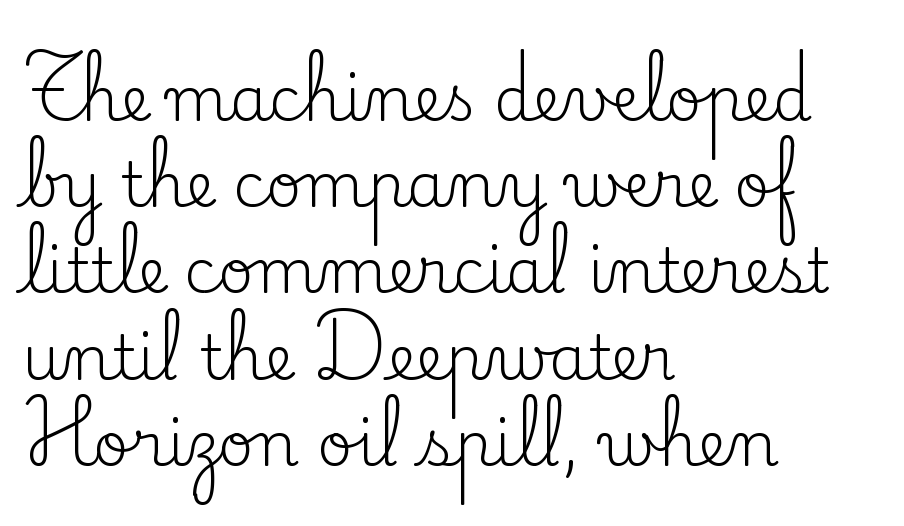
Q: Is the text bold? A: No.
Q: Is the text italic (slanted)? A: No, it is upright.
Q: Is the text underlined? A: No.
Q: How is the paragraph aligned? A: Left-aligned.
Q: Is the spacing between letters normal or unusually wide? A: Normal.
Q: Is the spacing between lines tight, normal or loose? A: Normal.
Q: Width (condensed, normal, or wide)? A: Normal.
Q: Stroke contrast? A: Low.
Q: x-height? A: Small.
Q: Monospaced? A: No.
